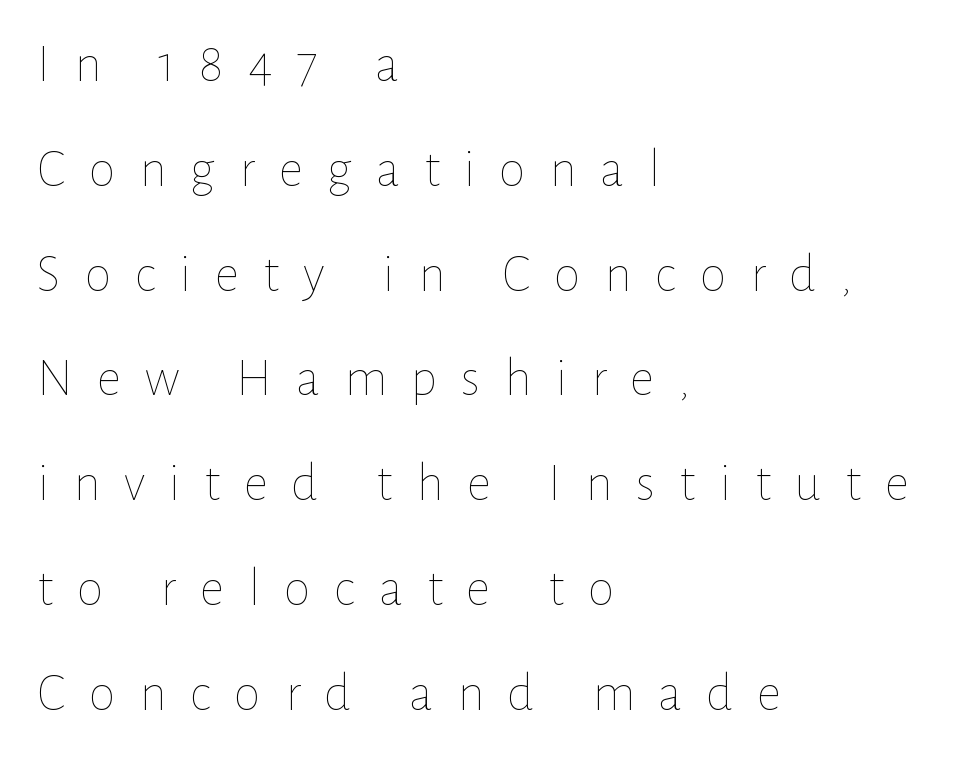
The horizontal fit of the characters is loose and conspicuously gappy. The strokes carry an ordinary text weight at most. Spacing verdict: proportional, widths tailored to each character. Successive baselines arrive slowly, with a big drop between each. Nope, not italic — everything's standing straight. The zone under the glyphs is completely vacant.
